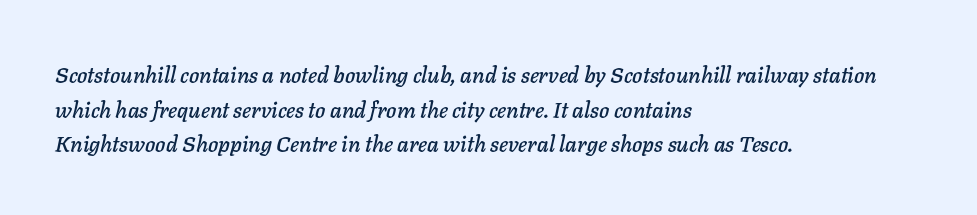
{"italic": "yes", "lean": "right", "slant_degrees": 11, "underline": "no", "align": "left", "line_spacing": "normal", "line_spacing_ratio": 1.57, "letter_spacing": "normal", "letter_spacing_em": 0.0, "glyph_px": 22}
